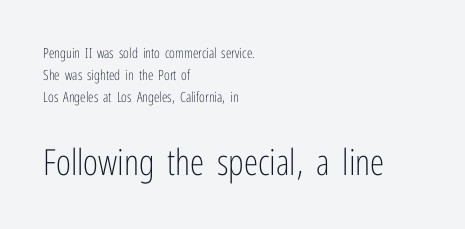
Q: Is the text bold? A: No.
Q: Is the text italic (slanted)? A: No, it is upright.
Q: Is the typeface a serif or a sans-serif typeface? A: Sans-serif.
Q: Is the text underlined? A: No.
Q: How is the paragraph aligned? A: Left-aligned.
Q: Is the spacing between letters normal or unusually wide? A: Normal.
Q: Is the spacing between lines tight, normal or loose? A: Normal.
Q: Which block of text is set in a larger size, the first (top) or the second (bottom)? A: The second (bottom) one.
Q: Width (condensed, normal, or wide)? A: Condensed.
Q: Stroke contrast? A: Low.
Q: x-height? A: Medium.
Q: Monospaced? A: No.
